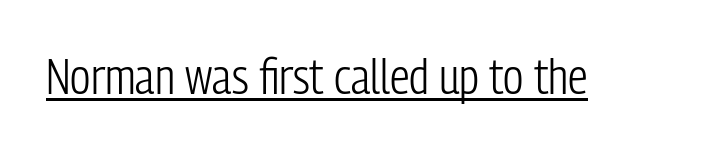
The image shows 49 px light, condensed sans-serif type, upright; set normal letter spacing, underlined; low stroke contrast and a medium x-height.
